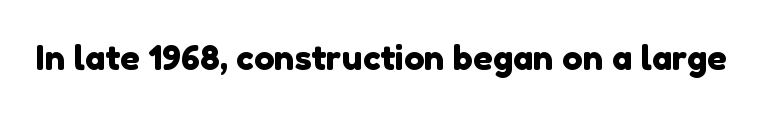
A bare baseline throughout the passage. The rendering uses natural spacing where letterforms have individual widths. Does the type have serifs? No, each stem ends abruptly. The horizontal fit of the characters is conventional and even.
